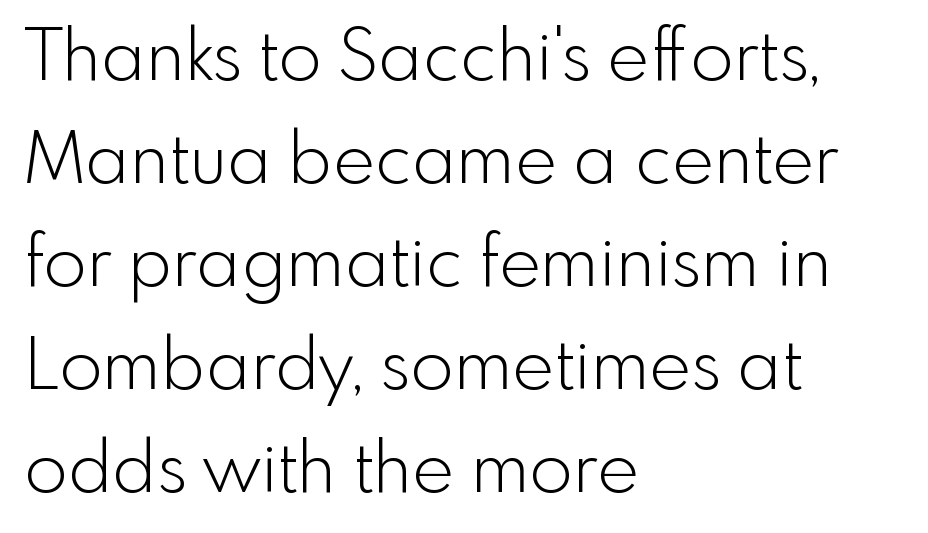
Q: Is the text bold? A: No.
Q: Is the text italic (slanted)? A: No, it is upright.
Q: Is the typeface a serif or a sans-serif typeface? A: Sans-serif.
Q: Is the text underlined? A: No.
Q: How is the paragraph aligned? A: Left-aligned.
Q: Is the spacing between letters normal or unusually wide? A: Normal.
Q: Is the spacing between lines tight, normal or loose? A: Normal.
Q: Width (condensed, normal, or wide)? A: Normal.
Q: x-height? A: Small.
Q: Monospaced? A: No.
